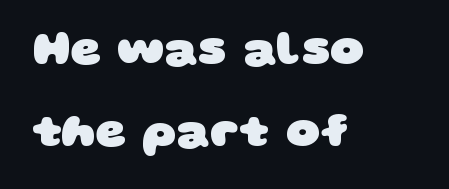
The image shows 47 px heavy, wide sans-serif type; set left-aligned, line spacing 1.74x, normal letter spacing, not underlined; low stroke contrast and a large x-height.
